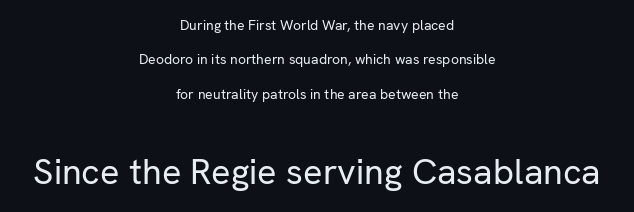
Q: Is the text bold? A: No.
Q: Is the text italic (slanted)? A: No, it is upright.
Q: Is the typeface a serif or a sans-serif typeface? A: Sans-serif.
Q: Is the text underlined? A: No.
Q: How is the paragraph aligned? A: Centered.
Q: Is the spacing between letters normal or unusually wide? A: Normal.
Q: Is the spacing between lines tight, normal or loose? A: Loose.
Q: Which block of text is set in a larger size, the first (top) or the second (bottom)? A: The second (bottom) one.
Q: Width (condensed, normal, or wide)? A: Normal.
Q: Stroke contrast? A: Low.
Q: x-height? A: Medium.
Q: Monospaced? A: No.
